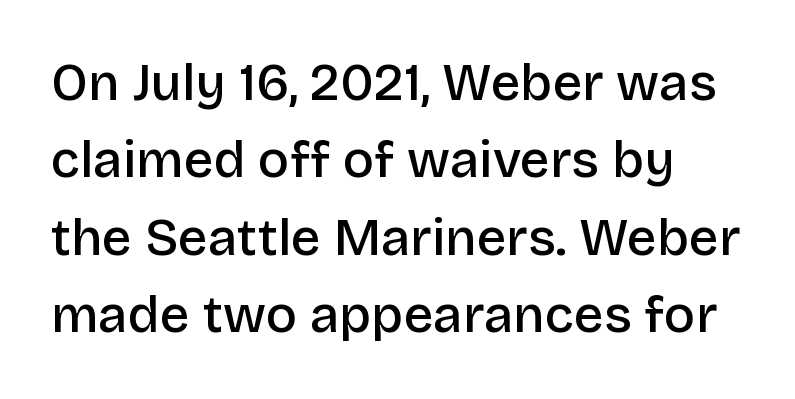
{"serif": "no", "italic": "no", "bold": "semi", "weight": "semibold", "width": "normal", "stroke_contrast": "low", "x_height": "large", "monospaced": "no", "underline": "no", "align": "left", "line_spacing": "normal", "line_spacing_ratio": 1.49, "letter_spacing": "normal", "letter_spacing_em": 0.0, "glyph_px": 52}
